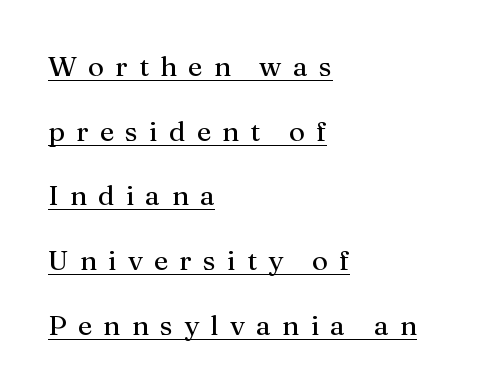
The typeface has the unassuming heft of standard copy or less. In CSS terms this would be text-align: left. Regarding serifs, this sample has them. Proportional: the letters do not fall into vertical columns. The specimen includes a rule beneath the text block's lines.
